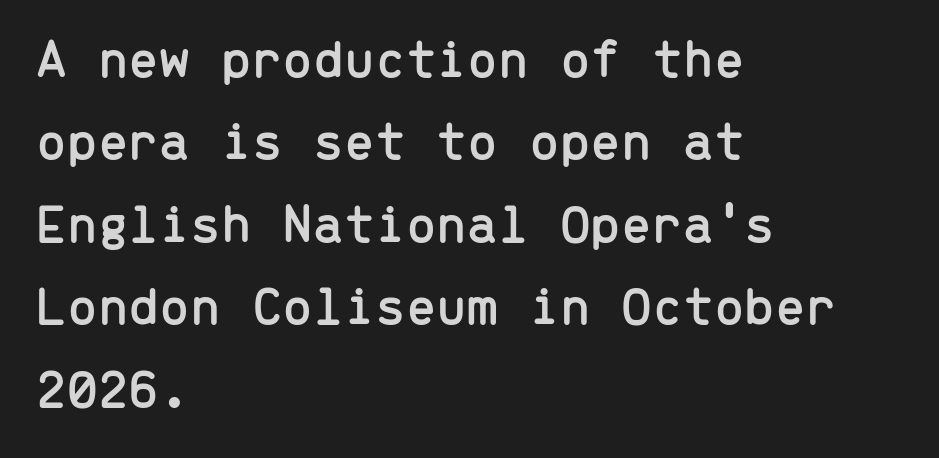
Each line starts at the same left margin while the right side varies. Baseline-to-baseline distance is the conventional proportion of letter height. Each word holds together tightly as a unit, with standard inter-letter gaps. Every character here occupies the same horizontal width, giving the sample a typewriter-like rhythm.
